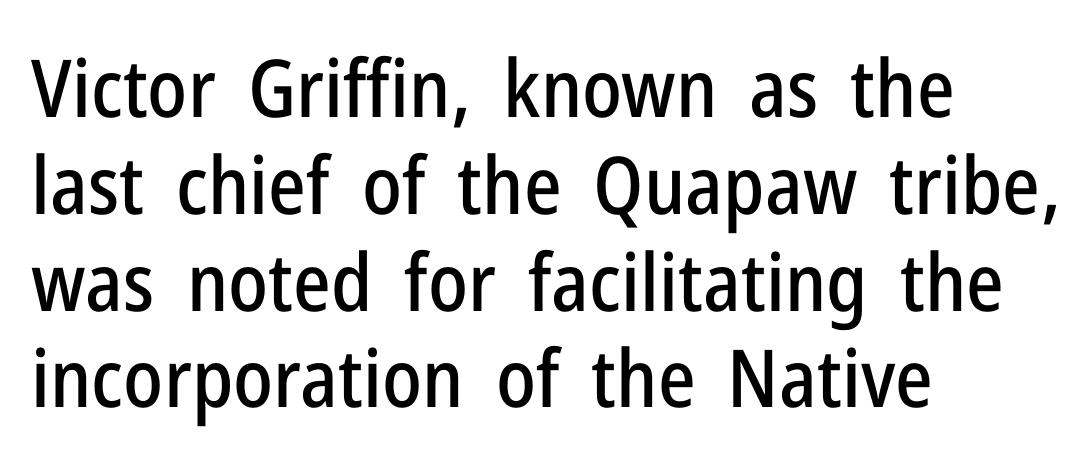
It's the straight-up-and-down kind of type. Anything drawn beneath the words? Only blank space. Horizontally, the lines are justified to the leading edge only. Is the letter spacing exaggerated? No — it looks like the ordinary default. A typesetter would call this proportional, since set widths differ per character.
